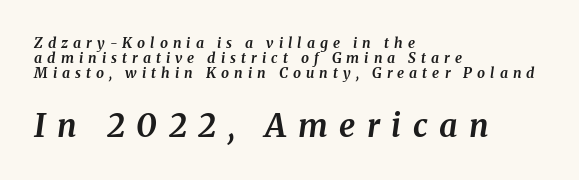
The string is rendered with underlining switched off. The face used here is seriffed, in the tradition of book romans. The paragraph has a hard left edge and a soft right edge. Substantial extra tracking has been applied to these lines.
